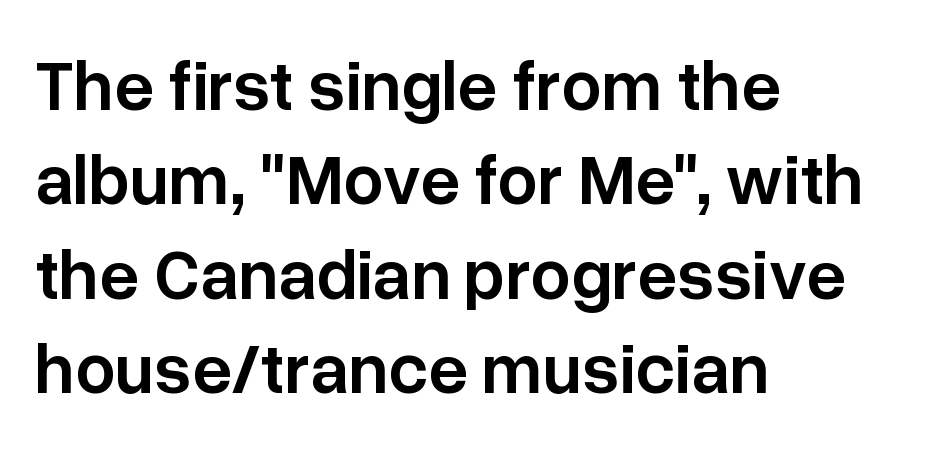
{"serif": "no", "italic": "no", "bold": "semi", "weight": "semibold", "width": "normal", "stroke_contrast": "low", "x_height": "medium", "monospaced": "no", "underline": "no", "align": "left", "line_spacing": "normal", "line_spacing_ratio": 1.33, "letter_spacing": "normal", "letter_spacing_em": 0.0, "glyph_px": 71}
